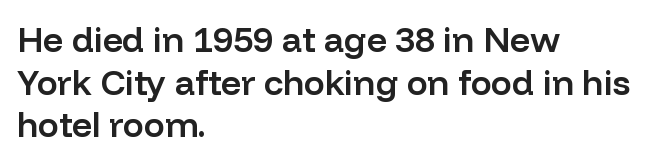
The image shows 35 px semibold sans-serif type, upright; set left-aligned, line spacing 1.22x, normal letter spacing, not underlined; low stroke contrast and a medium x-height.
